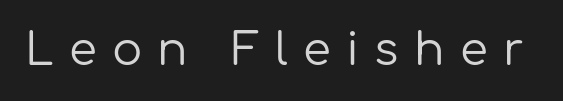
Weight: not bold — regular or lighter. Characters remain perfectly vertical along every line. Check where the strokes stop: nothing finishes them off — pure sans. Characters follow at a spacing far wider than the type designer built in. You could not count columns in this text — the font is proportionally spaced. The specimen omits any rule beneath the text block's lines.
